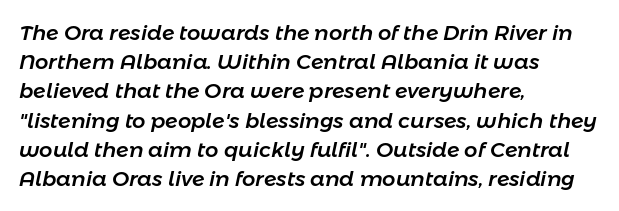
{"italic": "yes", "lean": "right", "slant_degrees": 11, "underline": "no", "align": "left", "line_spacing": "normal", "line_spacing_ratio": 1.39, "letter_spacing": "normal", "letter_spacing_em": 0.0, "glyph_px": 21}
